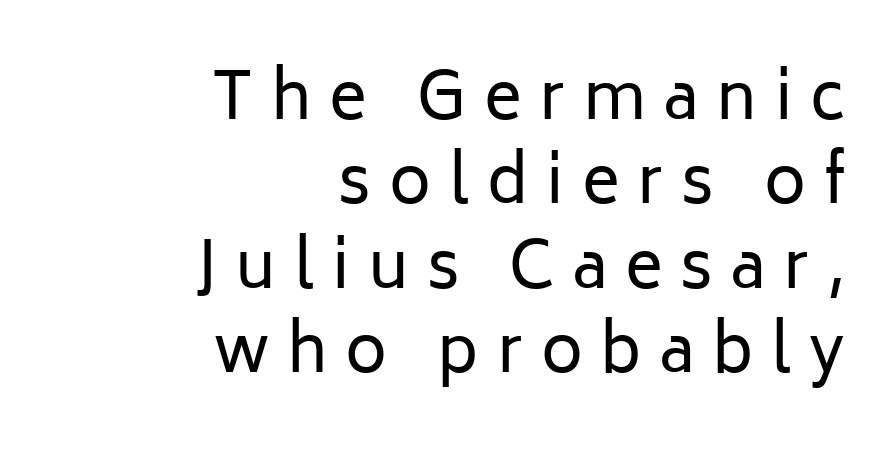
{"serif": "no", "italic": "no", "bold": "no", "weight": "regular", "width": "normal", "stroke_contrast": "low", "x_height": "medium", "monospaced": "no", "underline": "no", "align": "right", "line_spacing": "normal", "line_spacing_ratio": 1.32, "letter_spacing": "wide", "letter_spacing_em": 0.28, "glyph_px": 64}
